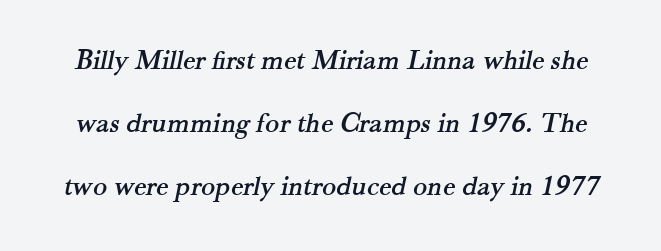
The image shows 29 px serif type; set loose line spacing (2.17x), normal letter spacing, not underlined; medium stroke contrast and a small x-height.
